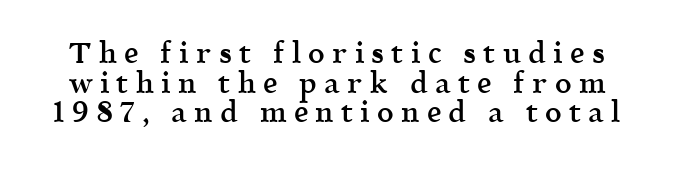
The image shows 29 px semibold serif type, upright; set tight line spacing (1.02x), unusually wide letter spacing (+0.25 em), not underlined; a medium x-height.
